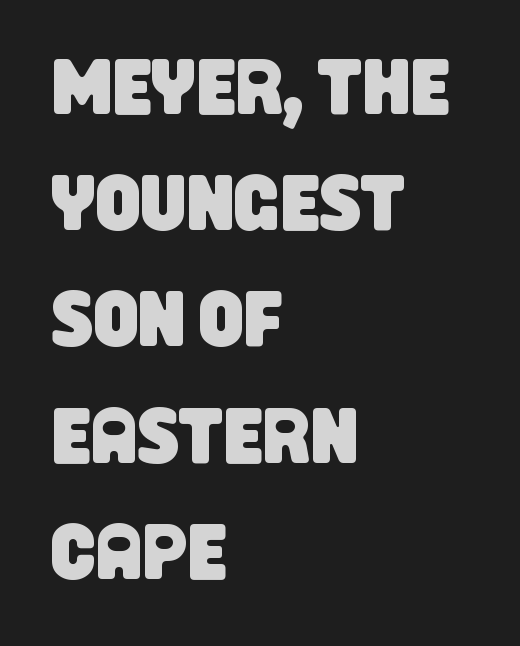
{"serif": "no", "width": "condensed", "stroke_contrast": "low", "x_height": "large", "monospaced": "no", "underline": "no", "align": "left", "line_spacing": "normal", "line_spacing_ratio": 1.49, "letter_spacing": "normal", "letter_spacing_em": 0.0, "glyph_px": 78}
